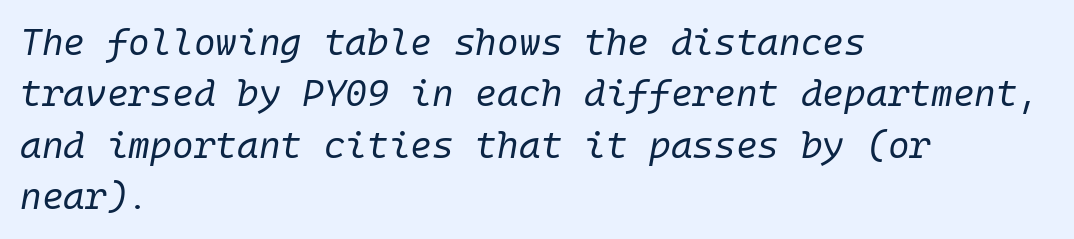
Q: Is the text bold? A: No.
Q: Is the text italic (slanted)? A: Yes, it leans right by about 10 degrees.
Q: Is the text underlined? A: No.
Q: How is the paragraph aligned? A: Left-aligned.
Q: Is the spacing between letters normal or unusually wide? A: Normal.
Q: Is the spacing between lines tight, normal or loose? A: Normal.
Q: Width (condensed, normal, or wide)? A: Normal.
Q: Stroke contrast? A: Low.
Q: x-height? A: Medium.
